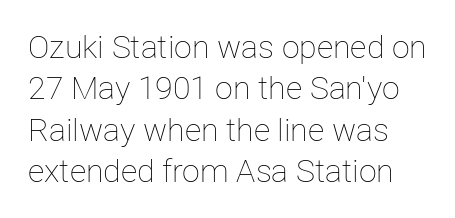
{"italic": "no", "bold": "no", "weight": "thin", "width": "normal", "stroke_contrast": "low", "x_height": "medium", "monospaced": "no", "underline": "no", "line_spacing": "normal", "line_spacing_ratio": 1.29, "letter_spacing": "normal", "letter_spacing_em": 0.0, "glyph_px": 32}
